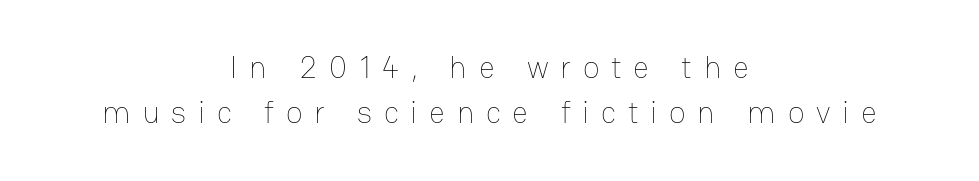
{"italic": "no", "bold": "no", "weight": "thin", "width": "normal", "stroke_contrast": "low", "x_height": "medium", "monospaced": "no", "underline": "no", "align": "center", "line_spacing": "normal", "line_spacing_ratio": 1.46, "letter_spacing": "wide", "letter_spacing_em": 0.38, "glyph_px": 31}
